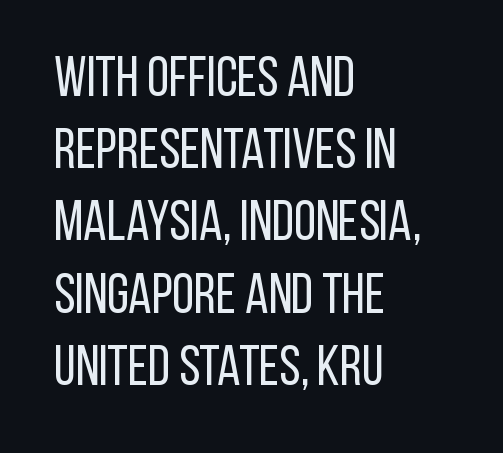
{"serif": "no", "italic": "no", "bold": "no", "weight": "regular", "width": "condensed", "stroke_contrast": "low", "x_height": "large", "monospaced": "no", "underline": "no", "align": "left", "line_spacing": "normal", "line_spacing_ratio": 1.29, "letter_spacing": "normal", "letter_spacing_em": 0.0, "glyph_px": 56}
